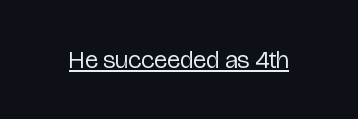
The image shows 25 px text type, upright; set normal letter spacing, underlined.
